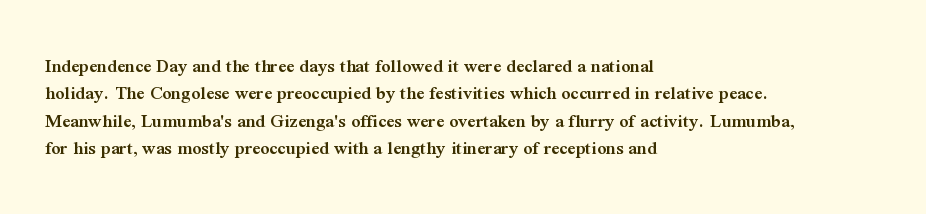
The specimen reads as upright at a glance. Each new line begins a customary step beneath the previous one. Has an underline been added? It has not. Its strokes are somewhat broadened, the hallmark of semibold type.
